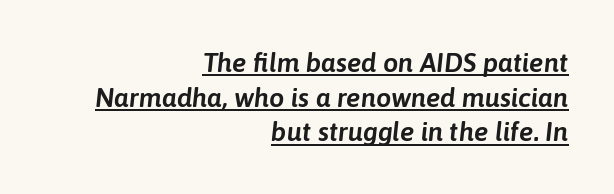
{"italic": "yes", "lean": "right", "slant_degrees": 6, "underline": "yes", "align": "right", "line_spacing": "normal", "line_spacing_ratio": 1.28, "letter_spacing": "normal", "letter_spacing_em": 0.0, "glyph_px": 27}
